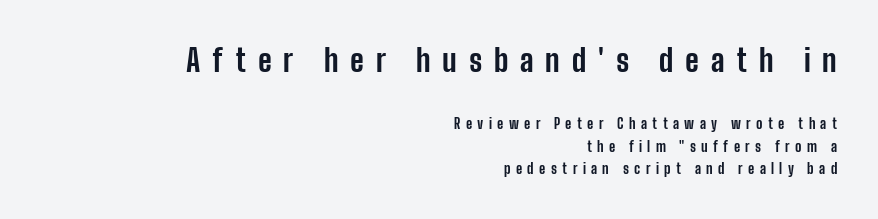
The letters advance in unequal steps, a hallmark of proportional type. Look at the glyph heights: the upper group is clearly the bigger setting. In terms of weight, the rendering is a true, heavy bold. Honestly, the letter spacing is so wide it's the main thing you notice.
